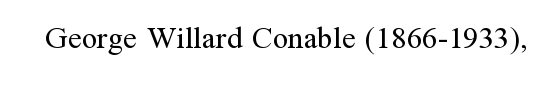
The font sits on the lighter half of the weight spectrum, regular included. Glance below the letters and you will spot only blank space. The type family on display is of the serif kind. A typesetter would call this proportional, since set widths differ per character.
